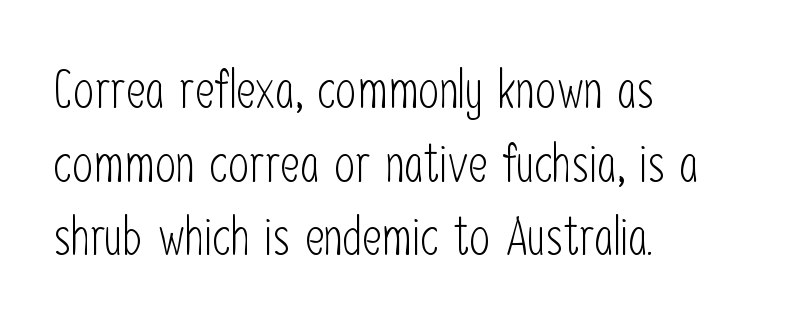
The image shows 53 px light, condensed sans-serif type, upright; set left-aligned, normal line spacing (1.39x), normal letter spacing, not underlined; low stroke contrast and a medium x-height.
